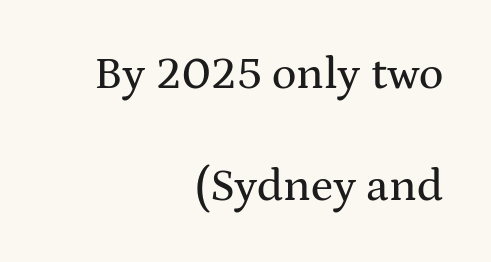
{"serif": "yes", "italic": "no", "width": "wide", "stroke_contrast": "medium", "x_height": "medium", "monospaced": "no", "underline": "no", "align": "right", "line_spacing": "loose", "line_spacing_ratio": 2.44, "letter_spacing": "normal", "letter_spacing_em": 0.0, "glyph_px": 46}
